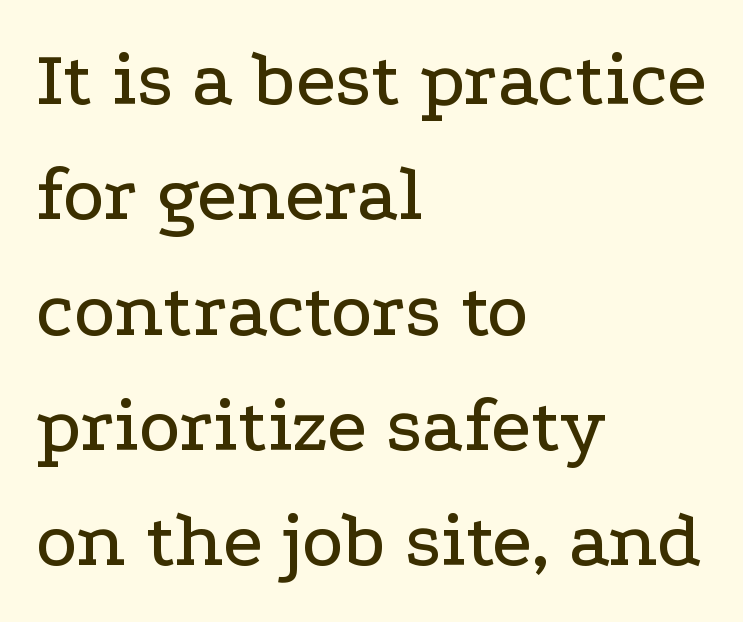
Unlike a clean sans, this face finishes its strokes with serifs. Honestly, the row spacing looks completely unremarkable. Nope, not italic — everything's standing straight. Spacing verdict: proportional, widths tailored to each character. Tracking here is standard; glyphs follow each other at the usual distance. Words float on clear page, feet unadorned.
